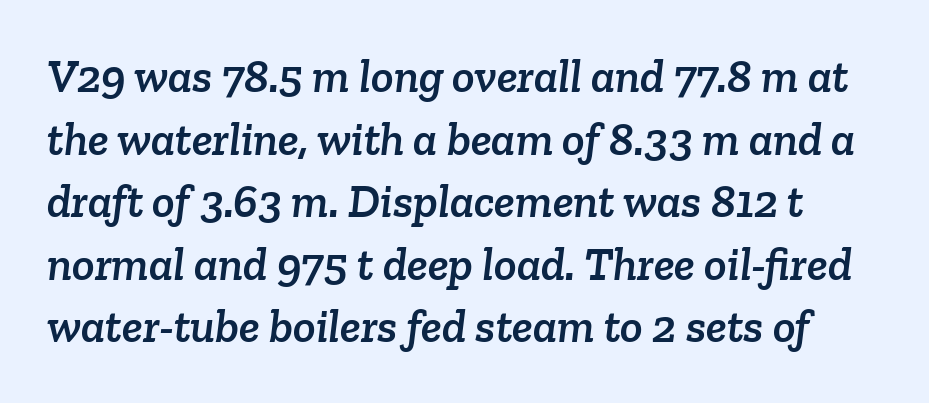
These lines sit exactly where default settings would place them. The font family rendered here belongs to the serif group. Letter spacing: default. The gap between lines stays unmarked. Think of a printed novel: that variable character pitch is what you see here.
